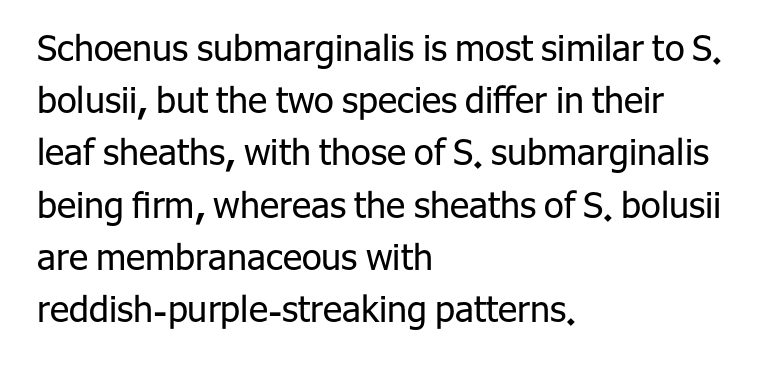
Q: Is the text bold? A: No.
Q: Is the text italic (slanted)? A: No, it is upright.
Q: Is the typeface a serif or a sans-serif typeface? A: Sans-serif.
Q: Is the text underlined? A: No.
Q: How is the paragraph aligned? A: Left-aligned.
Q: Is the spacing between letters normal or unusually wide? A: Normal.
Q: Is the spacing between lines tight, normal or loose? A: Normal.
Q: Width (condensed, normal, or wide)? A: Normal.
Q: Stroke contrast? A: Low.
Q: x-height? A: Medium.
Q: Monospaced? A: No.
